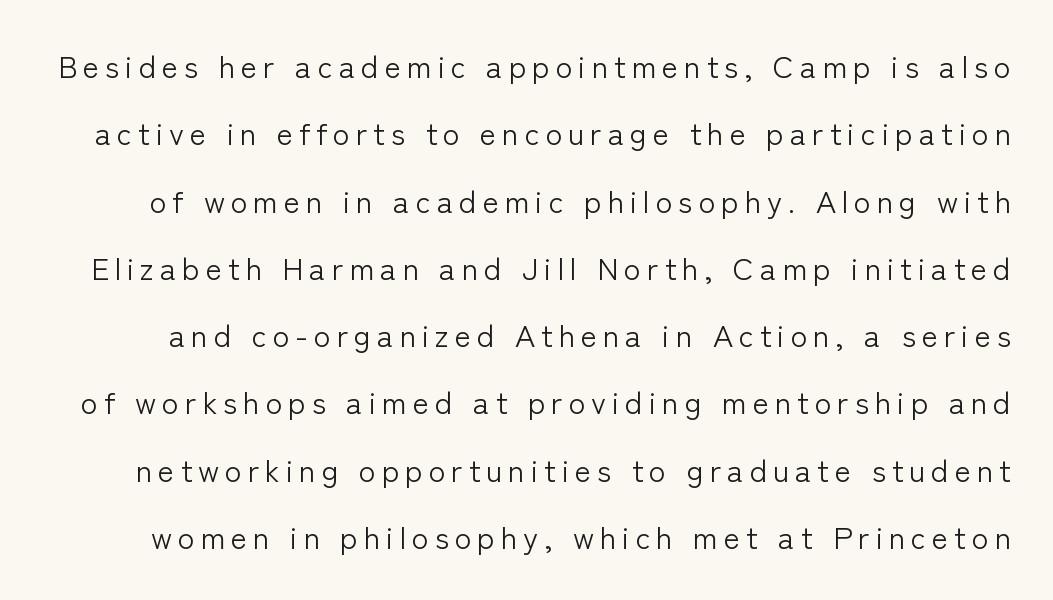
Does the leading feel generous? Absolutely, it's lavish. Posture: vertical. The typeface chosen for these lines omits serifs. Underline: absent.
